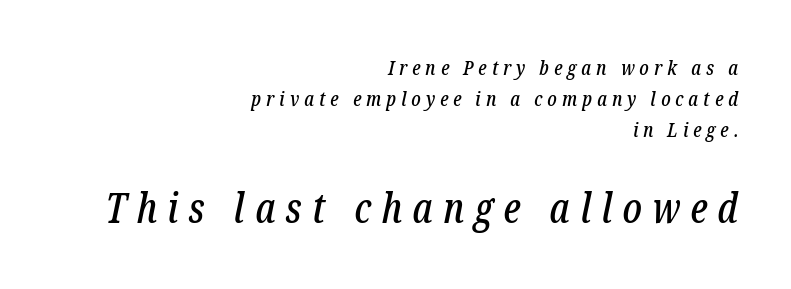
{"serif": "yes", "italic": "yes", "lean": "right", "slant_degrees": 12, "width": "condensed", "stroke_contrast": "low", "x_height": "medium", "monospaced": "no", "underline": "no", "align": "right", "line_spacing": "normal", "line_spacing_ratio": 1.55, "letter_spacing": "wide", "letter_spacing_em": 0.25, "larger_block": "second", "size_ratio": 2.05, "glyph_px": 41}
